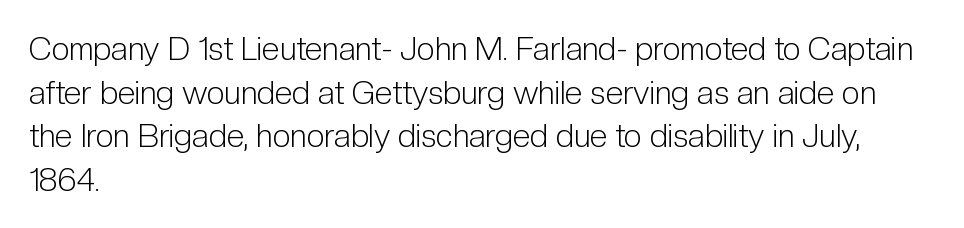
To sum up the face: it is a sans, with no serifs. Leftover space on each line is placed entirely after the last word. Just letters on the line, the space beneath them empty. No letter is thick-stroked: the sample isn't bold. The letters sit at their default tracking, neither squeezed nor spread.
